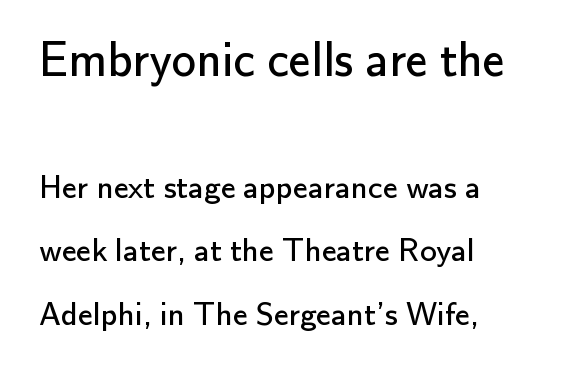
The image shows 49 px regular-weight sans-serif type, upright; set left-aligned, loose line spacing (1.93x), normal letter spacing, not underlined; the first (top) block is 1.48x larger; low stroke contrast and a small x-height.
